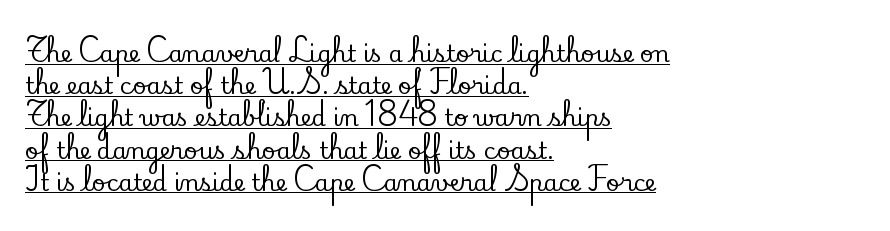
Normally led — the rows are evenly, conventionally spaced. Leftover space on each line is placed entirely after the last word. The typesetter has applied underlining to the passage shown. Rendered with straight, roman letterforms. Nothing unusual about the tracking: characters are spaced as the font intends.
